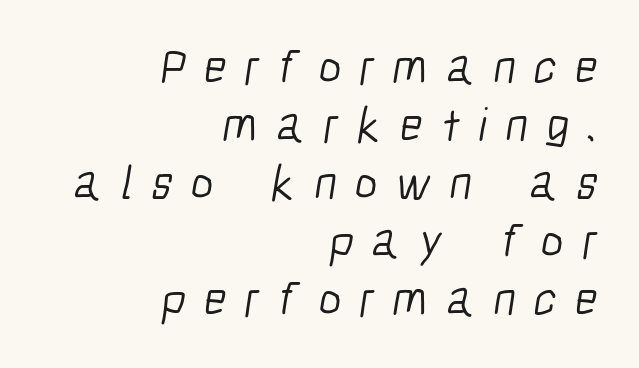
The image shows 48 px light, condensed sans-serif type; set right-aligned, line spacing 1.21x, unusually wide letter spacing (+0.38 em), not underlined; low stroke contrast and a medium x-height.
